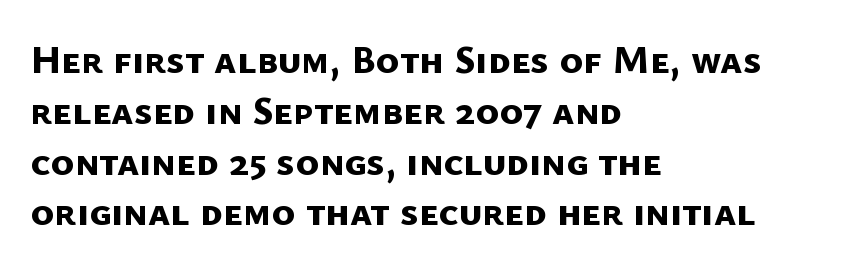
Compared with an ordinary text face, these strokes are far heavier — a full bold. The gap between lines stays unmarked. A student would call this left alignment; a typographer would say flush left, rag right. The glyphs in this specimen are sans serif. The letters advance in unequal steps, a hallmark of proportional type. Tracking here is standard; glyphs follow each other at the usual distance.
